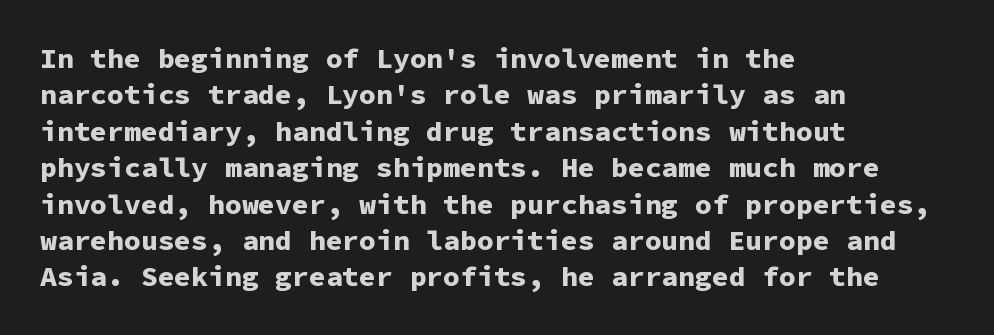
The image shows 28 px bold sans-serif type, upright, monospaced; set left-aligned, normal line spacing (1.3x), normal letter spacing, not underlined; low stroke contrast and a medium x-height.
